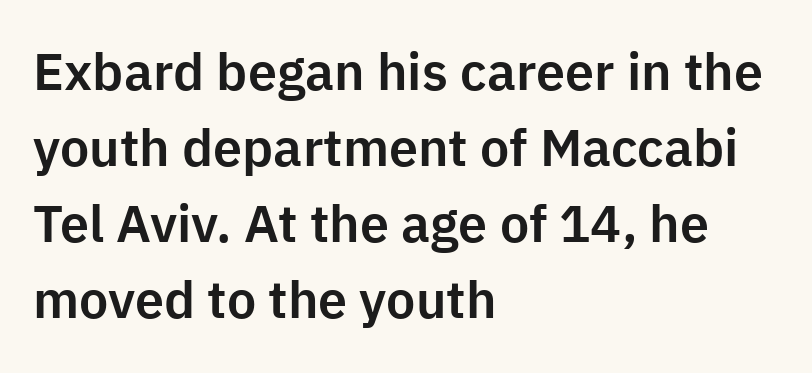
The image shows 52 px sans-serif type, upright; set left-aligned, normal line spacing (1.46x), normal letter spacing, not underlined; low stroke contrast and a medium x-height.
